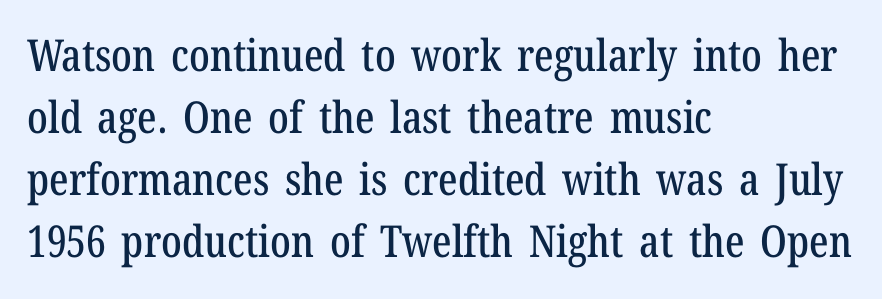
Does the type have serifs? Yes, each stem ends in a small foot. Designer's note — italics off, roman on. These lines keep a tight, regular rhythm from letter to letter. The passage shown is not underscored anywhere. The paragraph has a hard left edge and a soft right edge. Regular leading.
